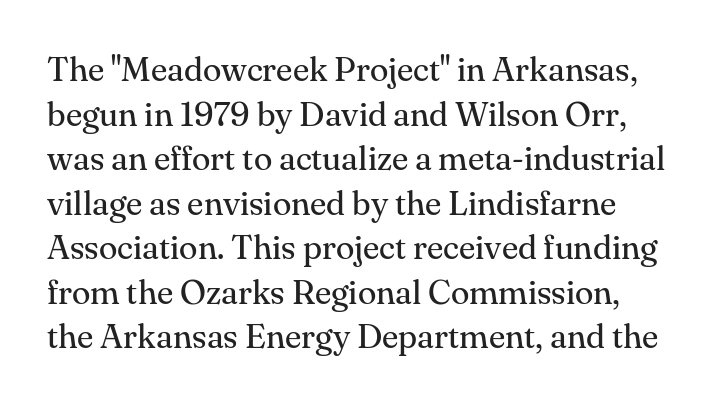
The image shows 34 px regular-weight serif type, upright; set normal line spacing (1.31x), normal letter spacing, not underlined; medium stroke contrast and a small x-height.
